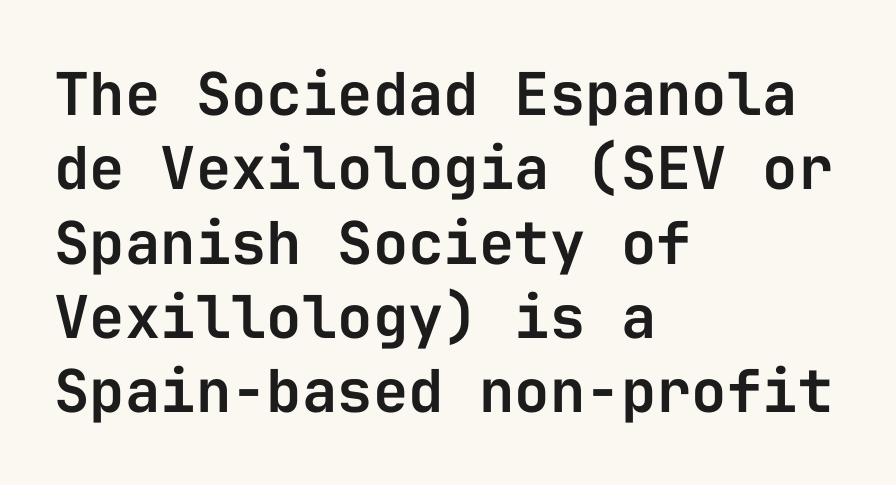
The image shows 59 px sans-serif type, upright, monospaced; set left-aligned, normal line spacing (1.26x), normal letter spacing, not underlined; low stroke contrast and a medium x-height.
